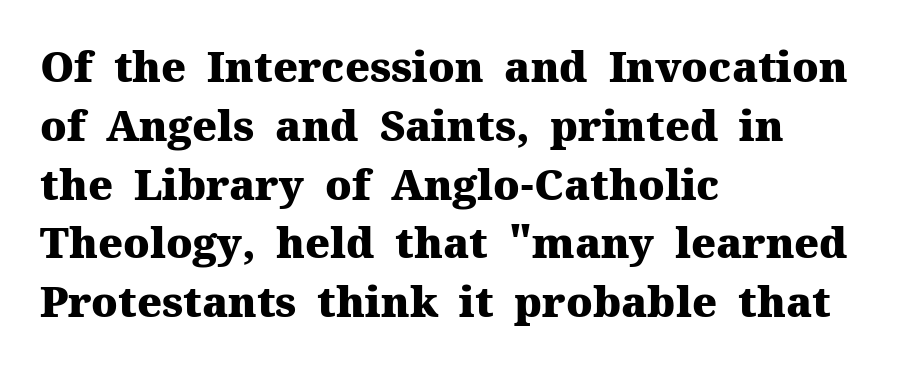
The image shows 42 px heavy serif type, upright; set left-aligned, normal line spacing (1.4x), normal letter spacing, not underlined; medium stroke contrast and a medium x-height.
